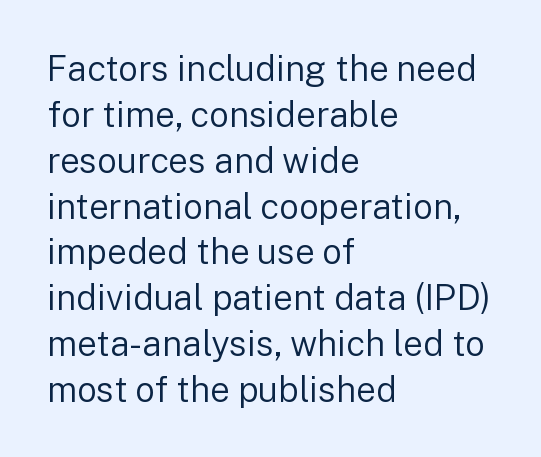
The setting favours the left margin, as ordinary paragraphs usually do. Rule under the text: the space is simply empty. Horizontal bands of white between lines are of average thickness. Weight: not bold — regular or lighter.
